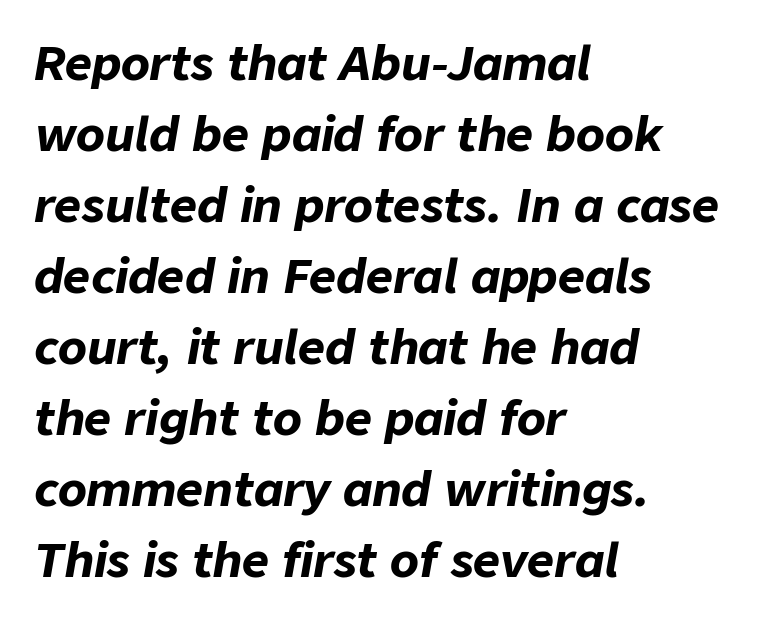
Q: Is the text bold? A: Yes.
Q: Is the text italic (slanted)? A: Yes, it leans right by about 9 degrees.
Q: Is the text underlined? A: No.
Q: How is the paragraph aligned? A: Left-aligned.
Q: Is the spacing between letters normal or unusually wide? A: Normal.
Q: Is the spacing between lines tight, normal or loose? A: Normal.
Q: Width (condensed, normal, or wide)? A: Normal.
Q: Stroke contrast? A: Low.
Q: x-height? A: Medium.
Q: Monospaced? A: No.
